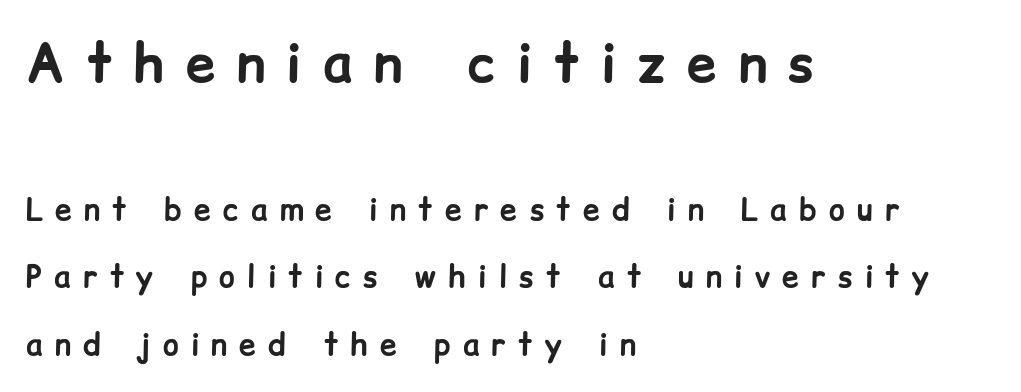
The image shows 53 px bold sans-serif type, upright; set left-aligned, loose line spacing (2.25x), unusually wide letter spacing (+0.41 em), not underlined; the first (top) block is 1.77x larger; low stroke contrast and a medium x-height.
